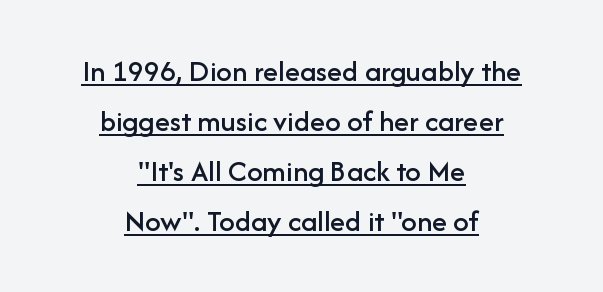
Unlike a traditional serif, this face leaves its strokes unadorned. A centered setting, common on invitations and titles, is used for this passage. Is there any slant? The stems are plumb. This sample carries an underscore along the baseline area.
